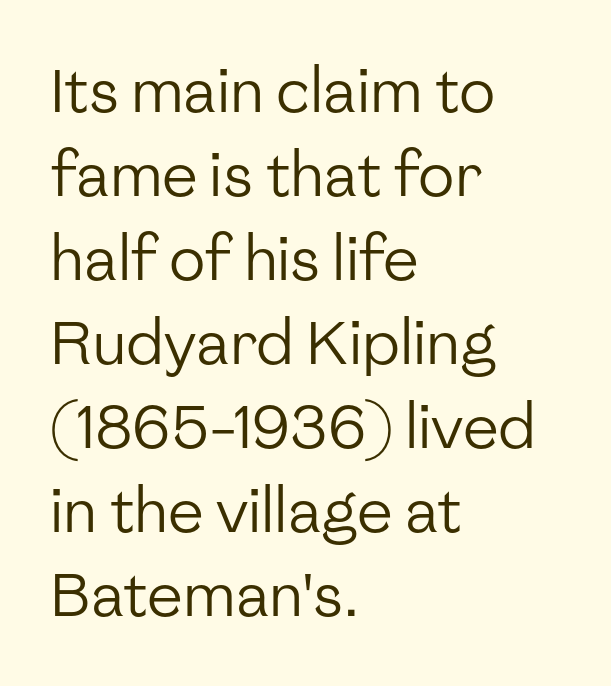
The image shows 60 px regular-weight sans-serif type, upright; set left-aligned, normal line spacing (1.4x), normal letter spacing, not underlined; low stroke contrast and a medium x-height.
